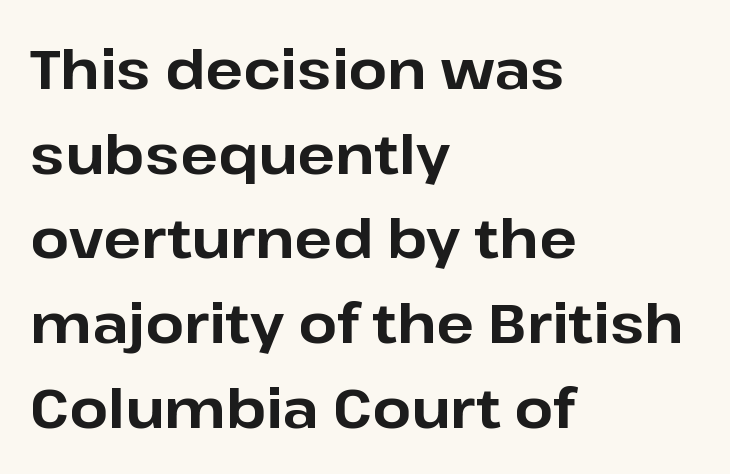
Look at the tracking — it's just the regular setting, nothing added. These lines are set flush left with a ragged right edge. This sample uses an upright cut, with every glyph sitting square on the baseline. The glyphs in this specimen are sans serif. Proportional: the letters do not fall into vertical columns. Underline: absent.
